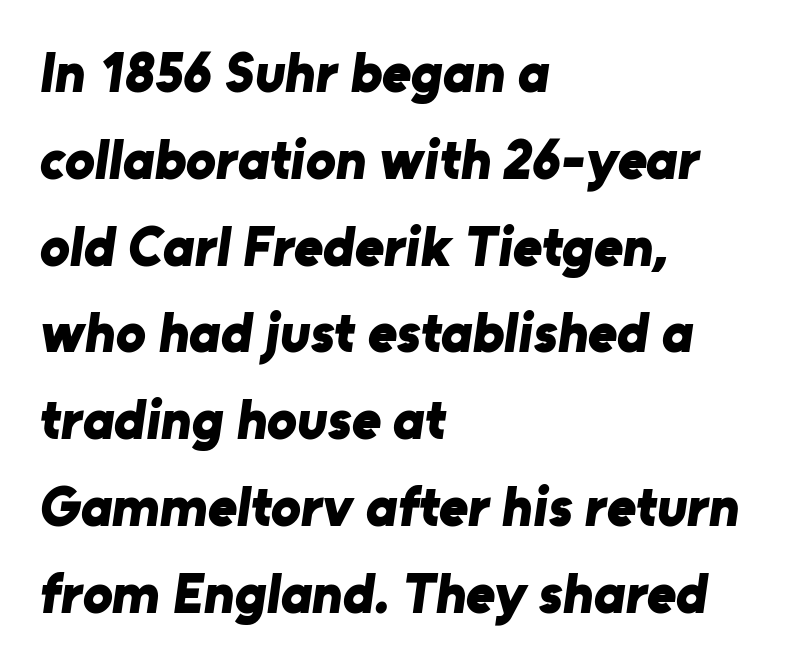
Q: Is the text bold? A: Yes.
Q: Is the typeface a serif or a sans-serif typeface? A: Sans-serif.
Q: Is the text underlined? A: No.
Q: How is the paragraph aligned? A: Left-aligned.
Q: Is the spacing between letters normal or unusually wide? A: Normal.
Q: Is the spacing between lines tight, normal or loose? A: Normal.
Q: Width (condensed, normal, or wide)? A: Normal.
Q: Stroke contrast? A: Low.
Q: x-height? A: Medium.
Q: Monospaced? A: No.
